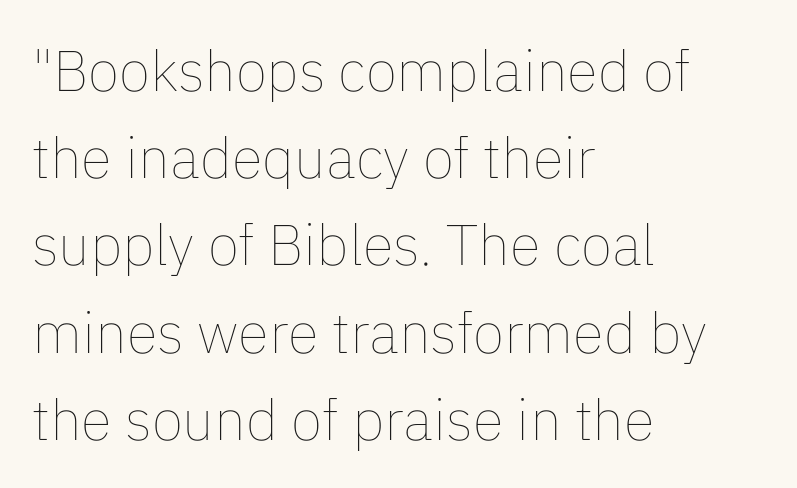
The image shows 57 px thin type, upright; set left-aligned, normal line spacing (1.53x), normal letter spacing, not underlined; low stroke contrast and a medium x-height.
